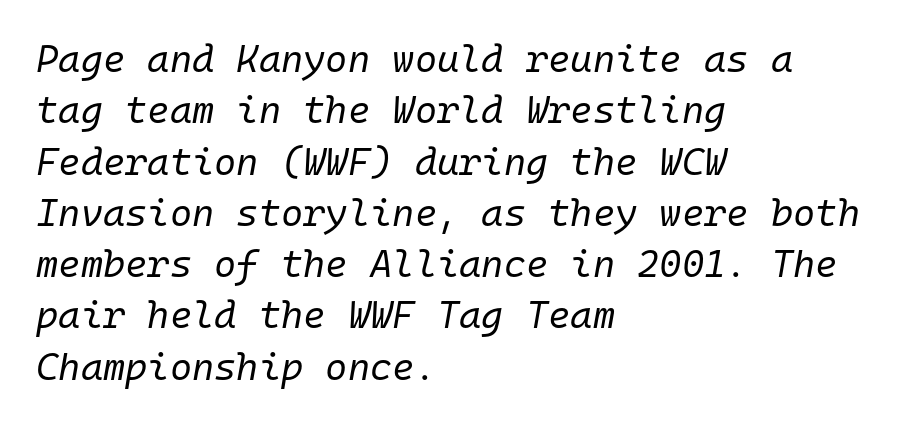
The image shows 38 px regular-weight type, italic (leaning right), monospaced; set left-aligned, normal line spacing (1.35x), normal letter spacing, not underlined; low stroke contrast and a medium x-height.
